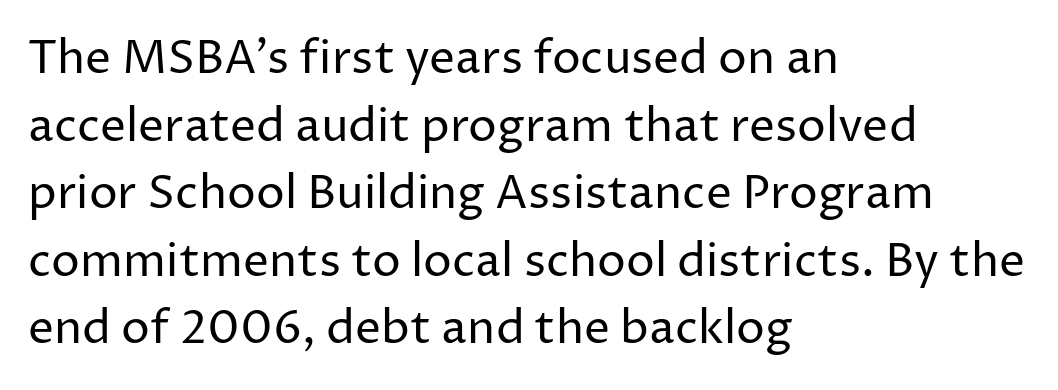
Q: Is the text bold? A: No.
Q: Is the text italic (slanted)? A: No, it is upright.
Q: Is the typeface a serif or a sans-serif typeface? A: Sans-serif.
Q: Is the text underlined? A: No.
Q: How is the paragraph aligned? A: Left-aligned.
Q: Is the spacing between letters normal or unusually wide? A: Normal.
Q: Is the spacing between lines tight, normal or loose? A: Normal.
Q: Width (condensed, normal, or wide)? A: Normal.
Q: Stroke contrast? A: Low.
Q: x-height? A: Medium.
Q: Monospaced? A: No.
